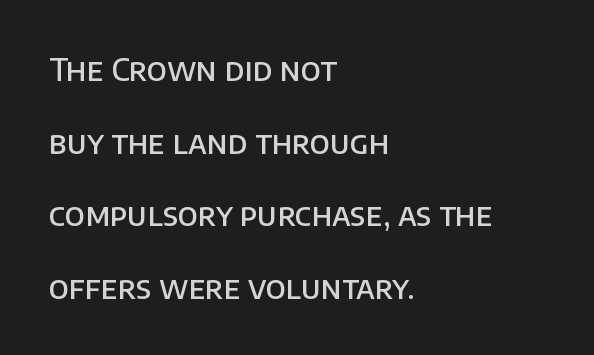
Q: Is the text bold? A: Semi-bold.
Q: Is the text italic (slanted)? A: No, it is upright.
Q: Is the typeface a serif or a sans-serif typeface? A: Sans-serif.
Q: Is the text underlined? A: No.
Q: How is the paragraph aligned? A: Left-aligned.
Q: Is the spacing between letters normal or unusually wide? A: Normal.
Q: Is the spacing between lines tight, normal or loose? A: Loose.
Q: Width (condensed, normal, or wide)? A: Normal.
Q: Stroke contrast? A: Low.
Q: x-height? A: Large.
Q: Monospaced? A: No.
